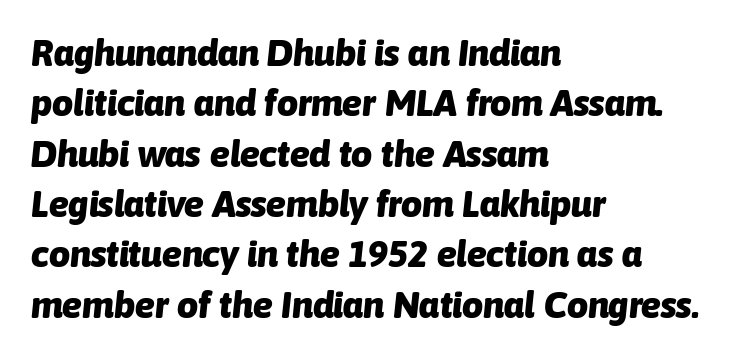
The image shows 37 px heavy type, italic (leaning right); set left-aligned, normal line spacing (1.36x), normal letter spacing, not underlined; low stroke contrast and a medium x-height.
